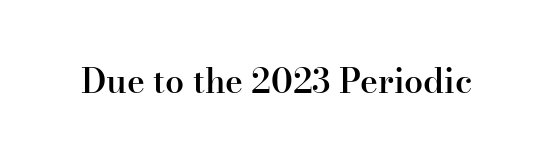
Q: Is the text bold? A: Semi-bold.
Q: Is the text italic (slanted)? A: No, it is upright.
Q: Is the typeface a serif or a sans-serif typeface? A: Serif.
Q: Is the text underlined? A: No.
Q: Is the spacing between letters normal or unusually wide? A: Normal.
Q: Width (condensed, normal, or wide)? A: Normal.
Q: Stroke contrast? A: High.
Q: x-height? A: Small.
Q: Monospaced? A: No.
